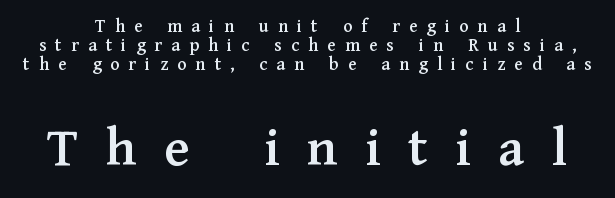
{"serif": "yes", "italic": "no", "width": "normal", "stroke_contrast": "medium", "x_height": "medium", "monospaced": "no", "underline": "no", "align": "center", "line_spacing": "tight", "line_spacing_ratio": 1.0, "letter_spacing": "wide", "letter_spacing_em": 0.48, "larger_block": "second", "size_ratio": 3.0, "glyph_px": 57}
